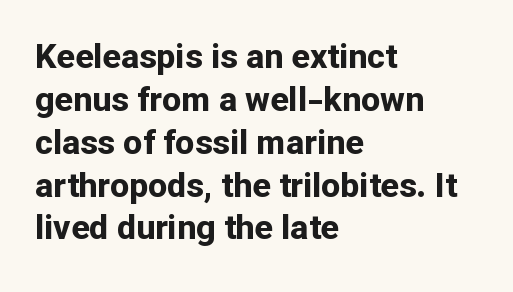
Q: Is the text bold? A: Yes.
Q: Is the text italic (slanted)? A: No, it is upright.
Q: Is the typeface a serif or a sans-serif typeface? A: Sans-serif.
Q: Is the text underlined? A: No.
Q: How is the paragraph aligned? A: Left-aligned.
Q: Is the spacing between letters normal or unusually wide? A: Normal.
Q: Is the spacing between lines tight, normal or loose? A: Normal.
Q: Width (condensed, normal, or wide)? A: Normal.
Q: Stroke contrast? A: Low.
Q: x-height? A: Medium.
Q: Monospaced? A: No.
